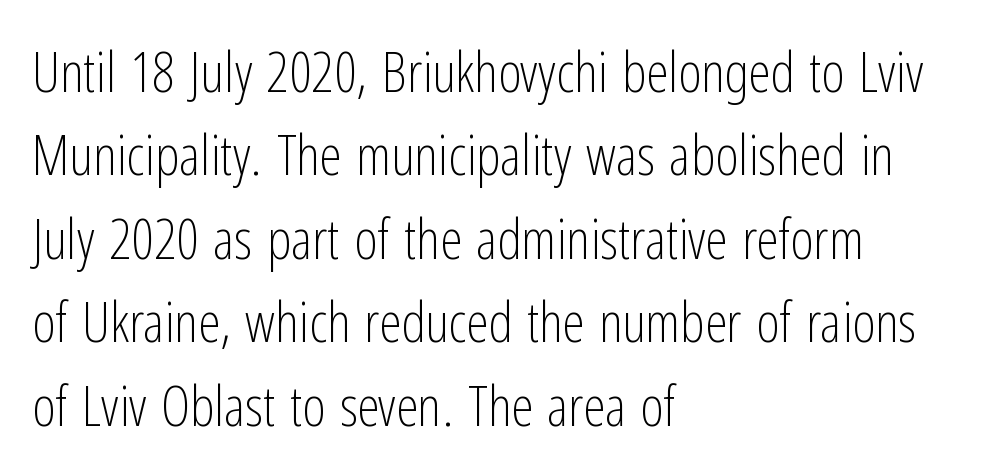
The image shows 56 px light, condensed sans-serif type, upright; set left-aligned, normal line spacing (1.49x), normal letter spacing, not underlined; low stroke contrast and a medium x-height.
